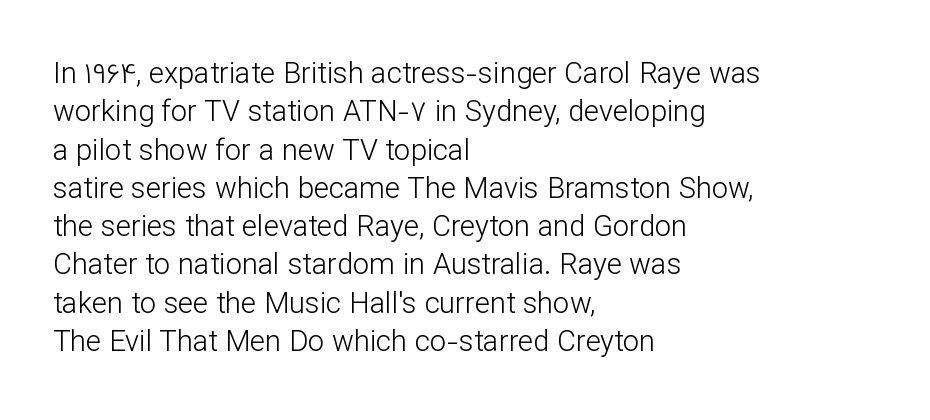
Q: Is the text bold? A: No.
Q: Is the text italic (slanted)? A: No, it is upright.
Q: Is the typeface a serif or a sans-serif typeface? A: Sans-serif.
Q: Is the text underlined? A: No.
Q: How is the paragraph aligned? A: Left-aligned.
Q: Is the spacing between letters normal or unusually wide? A: Normal.
Q: Is the spacing between lines tight, normal or loose? A: Normal.
Q: Width (condensed, normal, or wide)? A: Normal.
Q: Stroke contrast? A: Low.
Q: x-height? A: Medium.
Q: Monospaced? A: No.
